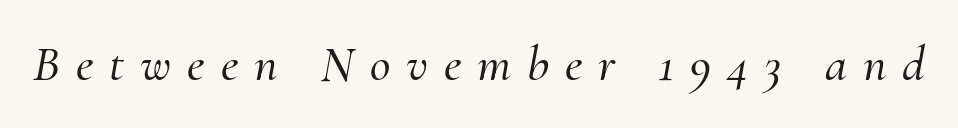
Q: Is the text italic (slanted)? A: Yes, it leans right by about 10 degrees.
Q: Is the typeface a serif or a sans-serif typeface? A: Serif.
Q: Is the text underlined? A: No.
Q: Is the spacing between letters normal or unusually wide? A: Unusually wide.
Q: Width (condensed, normal, or wide)? A: Normal.
Q: Stroke contrast? A: Medium.
Q: x-height? A: Small.
Q: Monospaced? A: No.
